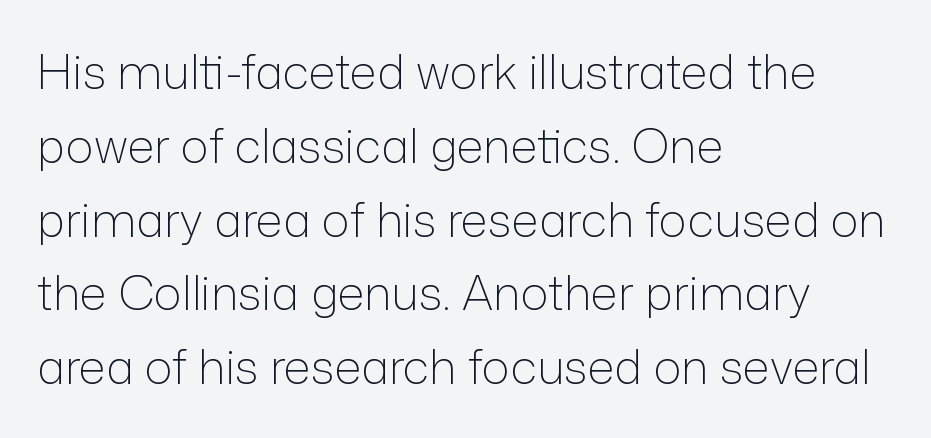
Q: Is the text bold? A: No.
Q: Is the text italic (slanted)? A: No, it is upright.
Q: Is the typeface a serif or a sans-serif typeface? A: Sans-serif.
Q: Is the text underlined? A: No.
Q: How is the paragraph aligned? A: Left-aligned.
Q: Is the spacing between letters normal or unusually wide? A: Normal.
Q: Is the spacing between lines tight, normal or loose? A: Normal.
Q: Width (condensed, normal, or wide)? A: Normal.
Q: Stroke contrast? A: Low.
Q: x-height? A: Medium.
Q: Monospaced? A: No.
